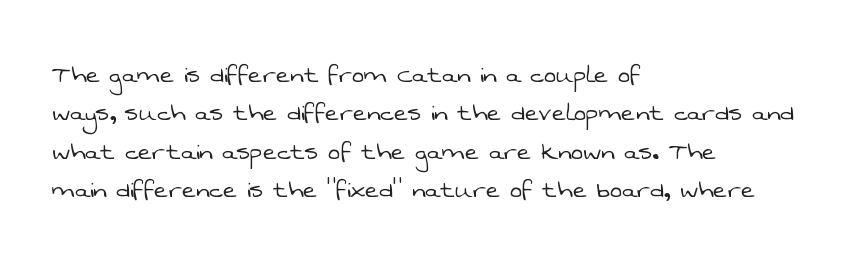
The image shows 30 px light sans-serif type; set left-aligned, normal line spacing (1.28x), normal letter spacing, not underlined; low stroke contrast and a medium x-height.
